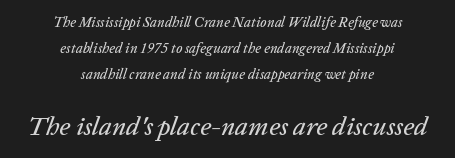
Q: Is the text italic (slanted)? A: Yes, it leans right by about 20 degrees.
Q: Is the text underlined? A: No.
Q: How is the paragraph aligned? A: Centered.
Q: Is the spacing between letters normal or unusually wide? A: Normal.
Q: Which block of text is set in a larger size, the first (top) or the second (bottom)? A: The second (bottom) one.
